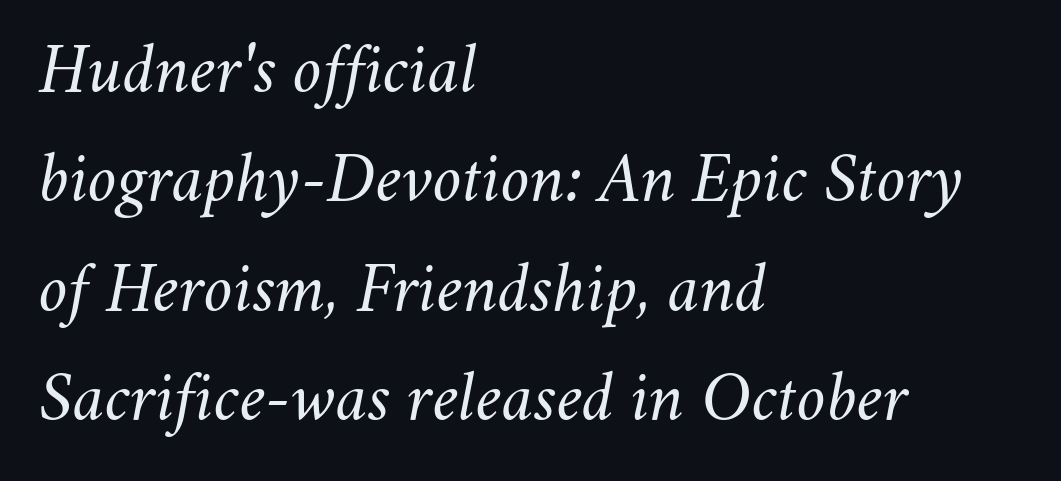
{"italic": "yes", "lean": "right", "slant_degrees": 11, "bold": "no", "weight": "light", "width": "normal", "stroke_contrast": "medium", "x_height": "small", "monospaced": "no", "underline": "no", "align": "left", "line_spacing": "normal", "line_spacing_ratio": 1.5, "letter_spacing": "normal", "letter_spacing_em": 0.0, "glyph_px": 73}
